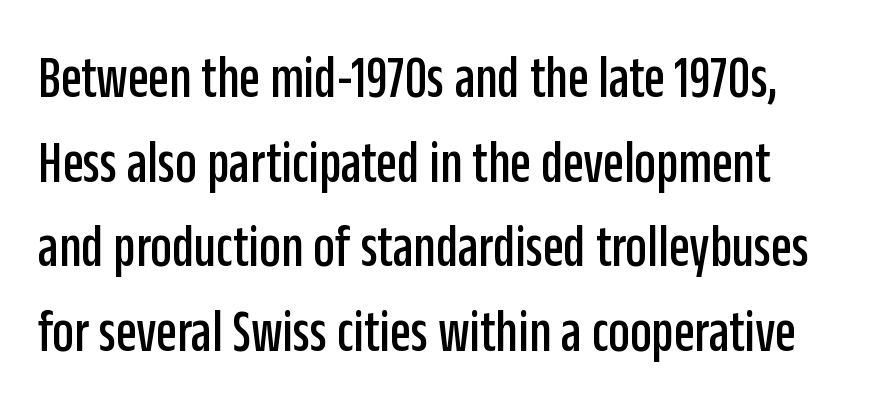
Q: Is the text italic (slanted)? A: No, it is upright.
Q: Is the typeface a serif or a sans-serif typeface? A: Sans-serif.
Q: Is the text underlined? A: No.
Q: Is the spacing between letters normal or unusually wide? A: Normal.
Q: Is the spacing between lines tight, normal or loose? A: Normal.
Q: Width (condensed, normal, or wide)? A: Condensed.
Q: Stroke contrast? A: Low.
Q: x-height? A: Large.
Q: Monospaced? A: No.
